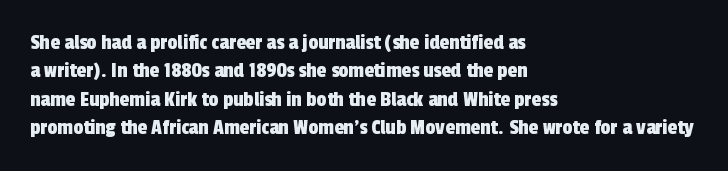
Q: Is the text underlined? A: No.
Q: How is the paragraph aligned? A: Left-aligned.
Q: Is the spacing between letters normal or unusually wide? A: Normal.
Q: Is the spacing between lines tight, normal or loose? A: Normal.
